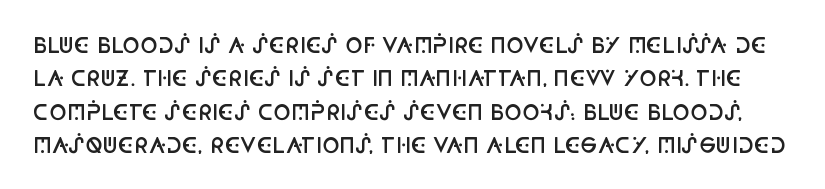
{"italic": "no", "bold": "semi", "underline": "no", "line_spacing": "normal", "line_spacing_ratio": 1.59, "letter_spacing": "normal", "letter_spacing_em": 0.0, "glyph_px": 21}
